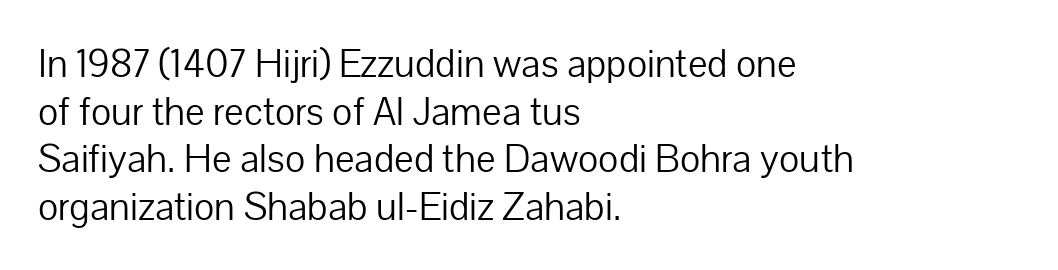
{"serif": "no", "italic": "no", "bold": "no", "weight": "light", "width": "normal", "stroke_contrast": "low", "x_height": "medium", "monospaced": "no", "underline": "no", "align": "left", "line_spacing_ratio": 1.22, "letter_spacing": "normal", "letter_spacing_em": 0.0, "glyph_px": 39}
